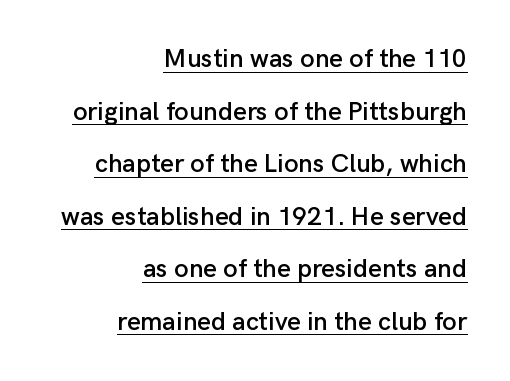
Q: Is the text italic (slanted)? A: No, it is upright.
Q: Is the text underlined? A: Yes.
Q: How is the paragraph aligned? A: Right-aligned.
Q: Is the spacing between letters normal or unusually wide? A: Normal.
Q: Is the spacing between lines tight, normal or loose? A: Loose.
